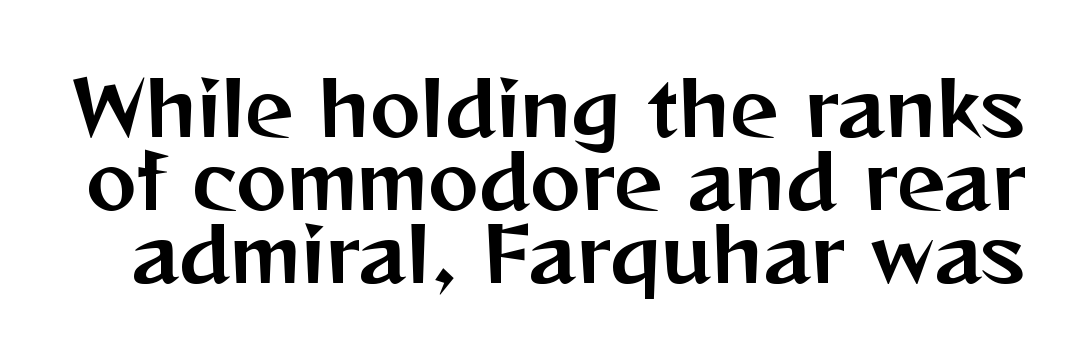
{"serif": "no", "italic": "no", "width": "normal", "stroke_contrast": "medium", "x_height": "medium", "monospaced": "no", "underline": "no", "line_spacing": "tight", "line_spacing_ratio": 0.96, "letter_spacing": "normal", "letter_spacing_em": 0.0, "glyph_px": 76}
